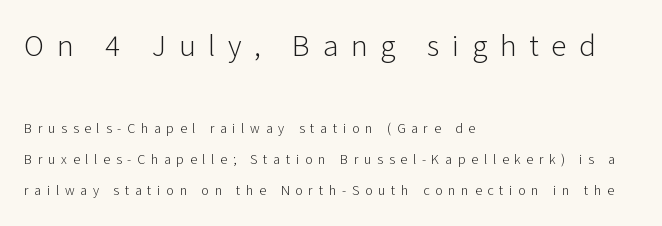
On a weight scale, this lands at 450 or below. The paragraph has a hard left edge and a soft right edge. Here the glyphs are tracked loosely, breaking word shapes into spaced letters. What kind of face is this? One without serifs — a sans. Check the space under the baseline: it is left empty.
